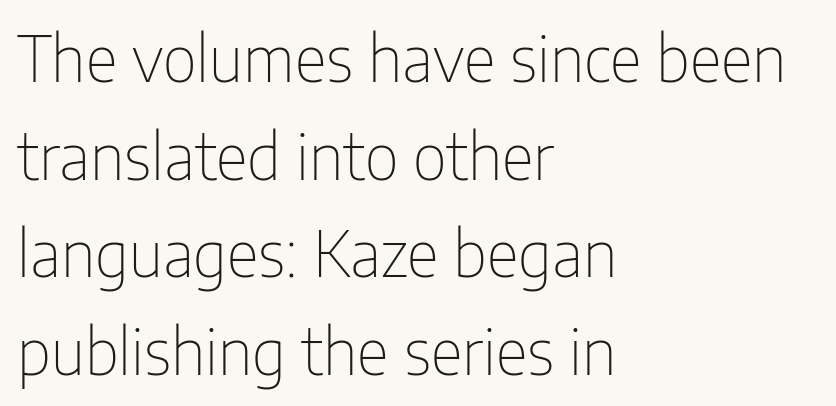
{"serif": "no", "italic": "no", "bold": "no", "weight": "thin", "width": "condensed", "stroke_contrast": "low", "x_height": "medium", "monospaced": "no", "underline": "no", "align": "left", "line_spacing": "normal", "line_spacing_ratio": 1.55, "letter_spacing": "normal", "letter_spacing_em": 0.0, "glyph_px": 63}
